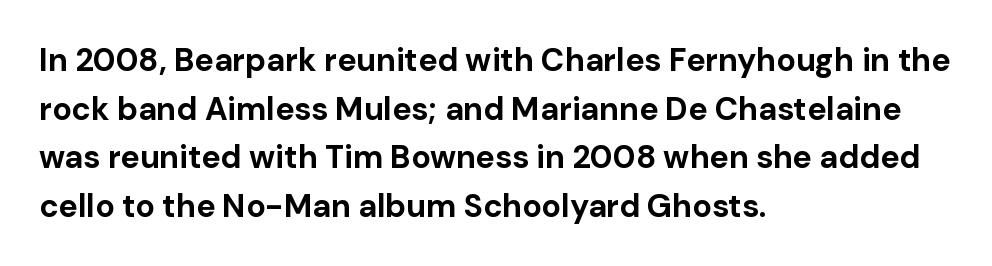
{"serif": "no", "italic": "no", "bold": "yes", "weight": "bold", "width": "normal", "stroke_contrast": "low", "x_height": "medium", "monospaced": "no", "underline": "no", "align": "left", "line_spacing": "normal", "line_spacing_ratio": 1.52, "letter_spacing": "normal", "letter_spacing_em": 0.0, "glyph_px": 32}
